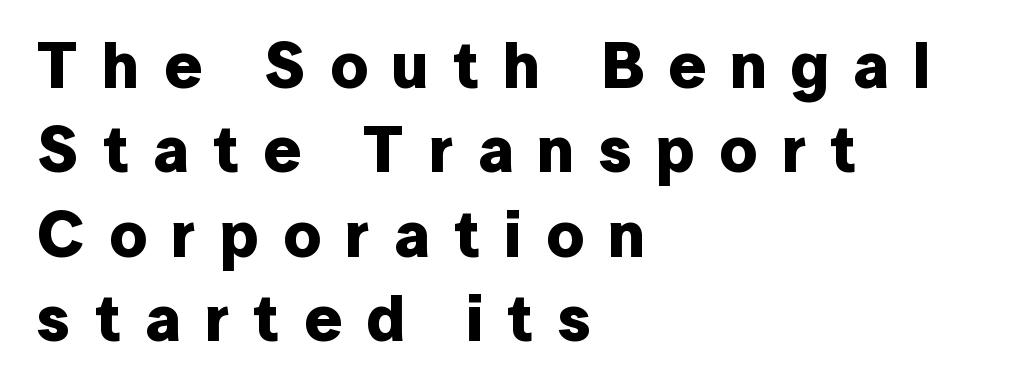
Q: Is the text bold? A: Yes.
Q: Is the text italic (slanted)? A: No, it is upright.
Q: Is the typeface a serif or a sans-serif typeface? A: Sans-serif.
Q: Is the text underlined? A: No.
Q: How is the paragraph aligned? A: Left-aligned.
Q: Is the spacing between letters normal or unusually wide? A: Unusually wide.
Q: Is the spacing between lines tight, normal or loose? A: Normal.
Q: Width (condensed, normal, or wide)? A: Normal.
Q: Stroke contrast? A: Low.
Q: x-height? A: Medium.
Q: Monospaced? A: No.
